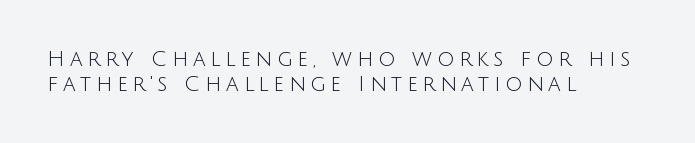
{"italic": "no", "bold": "no", "underline": "no", "align": "left", "line_spacing_ratio": 1.17, "letter_spacing": "wide", "letter_spacing_em": 0.23, "glyph_px": 21}
